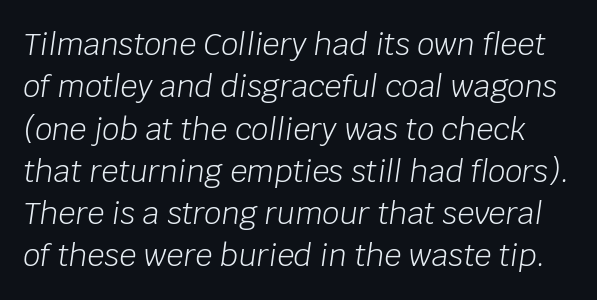
The image shows 30 px light type, italic (leaning right); set normal line spacing (1.41x), normal letter spacing, not underlined; low stroke contrast and a large x-height.
